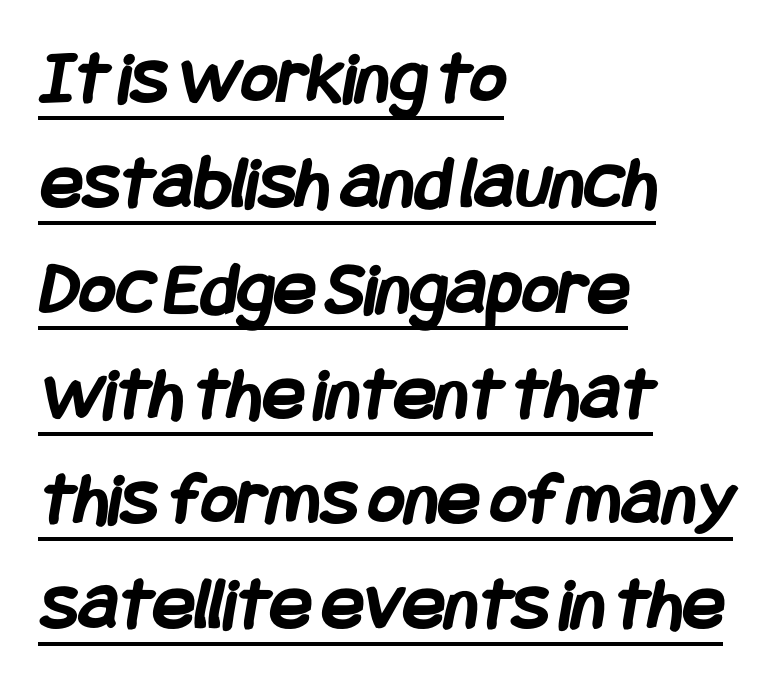
Regular leading. Are there feet on the stems? There aren't — it's a sans. I'd describe the lettering as bold — thick and assertive. The lines in this sample share a left origin and differ only in where they stop. These characters rest on top of a visible drawn line.
